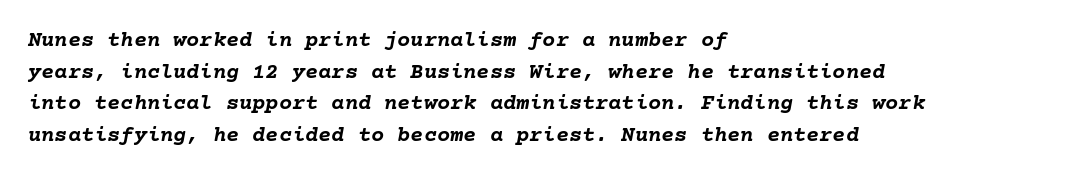
{"italic": "yes", "lean": "right", "slant_degrees": 10, "bold": "yes", "underline": "no", "align": "left", "line_spacing": "normal", "line_spacing_ratio": 1.44, "letter_spacing": "normal", "letter_spacing_em": 0.0, "glyph_px": 22}
